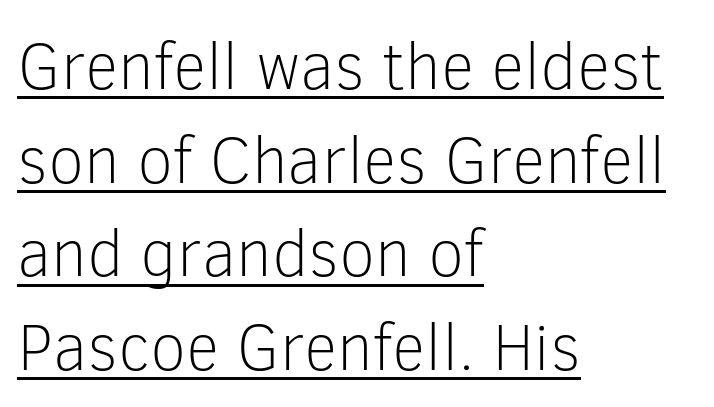
The image shows 66 px light sans-serif type, upright; set left-aligned, normal line spacing (1.42x), normal letter spacing, underlined; low stroke contrast and a medium x-height.
